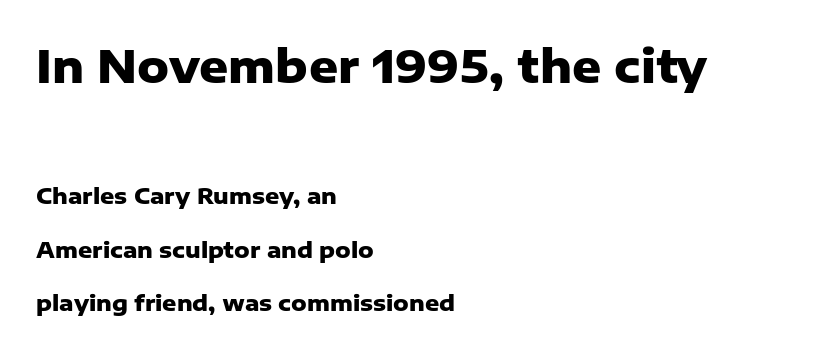
Q: Is the text bold? A: Yes.
Q: Is the text italic (slanted)? A: No, it is upright.
Q: Is the typeface a serif or a sans-serif typeface? A: Sans-serif.
Q: Is the text underlined? A: No.
Q: How is the paragraph aligned? A: Left-aligned.
Q: Is the spacing between letters normal or unusually wide? A: Normal.
Q: Is the spacing between lines tight, normal or loose? A: Loose.
Q: Which block of text is set in a larger size, the first (top) or the second (bottom)? A: The first (top) one.
Q: Width (condensed, normal, or wide)? A: Normal.
Q: Stroke contrast? A: Low.
Q: x-height? A: Medium.
Q: Monospaced? A: No.
